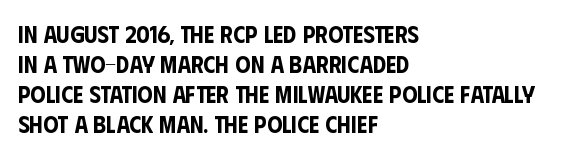
The image shows 24 px text type, upright; set left-aligned, normal line spacing (1.25x), normal letter spacing, not underlined.
